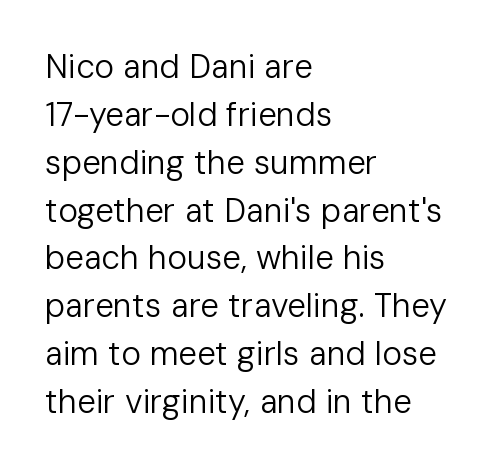
Q: Is the text bold? A: No.
Q: Is the text italic (slanted)? A: No, it is upright.
Q: Is the typeface a serif or a sans-serif typeface? A: Sans-serif.
Q: Is the text underlined? A: No.
Q: How is the paragraph aligned? A: Left-aligned.
Q: Is the spacing between letters normal or unusually wide? A: Normal.
Q: Is the spacing between lines tight, normal or loose? A: Normal.
Q: Width (condensed, normal, or wide)? A: Normal.
Q: Stroke contrast? A: Low.
Q: x-height? A: Medium.
Q: Monospaced? A: No.
